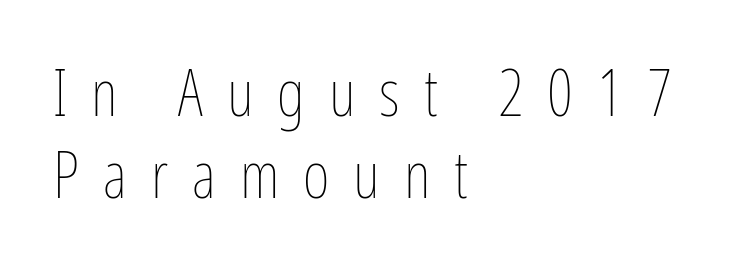
No letter is thick-stroked: the sample isn't bold. The specimen omits any rule beneath the text block's lines. Notice how the passage keeps a crisp vertical edge on the left only. The rendering uses natural spacing where letterforms have individual widths. Vertical strokes here are truly vertical. The line texture is sparse and dotted thanks to wide tracking.
